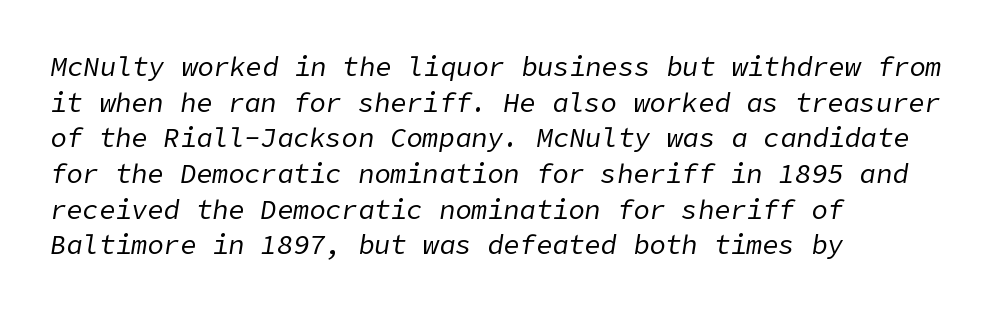
Q: Is the text bold? A: No.
Q: Is the text italic (slanted)? A: Yes, it leans right by about 9 degrees.
Q: Is the text underlined? A: No.
Q: How is the paragraph aligned? A: Left-aligned.
Q: Is the spacing between letters normal or unusually wide? A: Normal.
Q: Is the spacing between lines tight, normal or loose? A: Normal.
